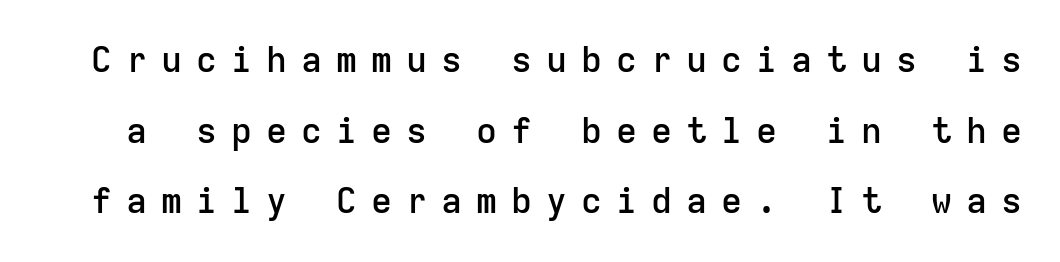
The image shows 35 px semibold sans-serif type, upright, monospaced; set loose line spacing (2.02x), unusually wide letter spacing (+0.4 em), not underlined; low stroke contrast and a medium x-height.
